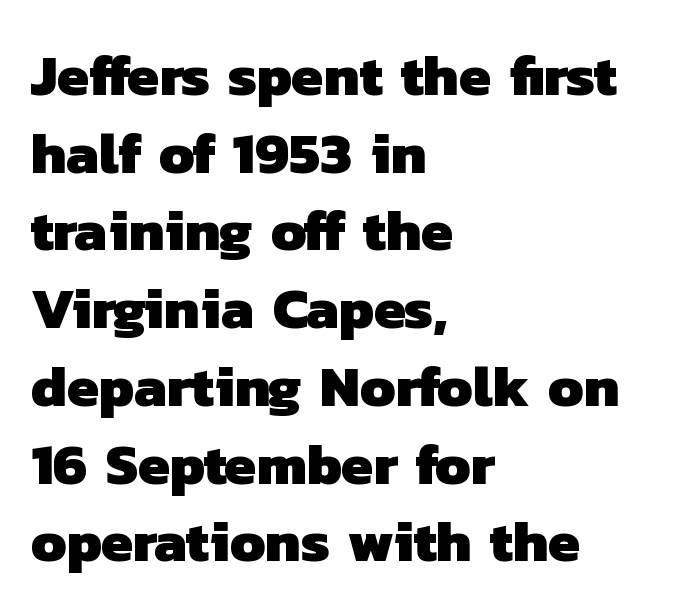
Q: Is the text bold? A: Yes.
Q: Is the typeface a serif or a sans-serif typeface? A: Sans-serif.
Q: Is the text underlined? A: No.
Q: How is the paragraph aligned? A: Left-aligned.
Q: Is the spacing between letters normal or unusually wide? A: Normal.
Q: Is the spacing between lines tight, normal or loose? A: Normal.
Q: Width (condensed, normal, or wide)? A: Normal.
Q: Stroke contrast? A: Low.
Q: x-height? A: Medium.
Q: Monospaced? A: No.
